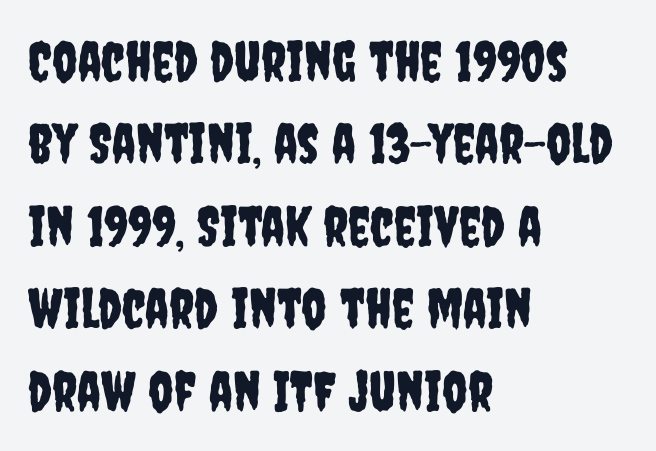
The image shows 55 px condensed sans-serif type, upright; set left-aligned, normal line spacing (1.5x), normal letter spacing, not underlined; low stroke contrast and a large x-height.
